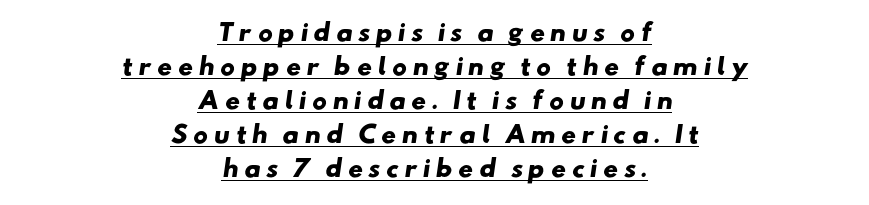
Q: Is the text bold? A: Yes.
Q: Is the text underlined? A: Yes.
Q: How is the paragraph aligned? A: Centered.
Q: Is the spacing between letters normal or unusually wide? A: Unusually wide.
Q: Is the spacing between lines tight, normal or loose? A: Normal.
